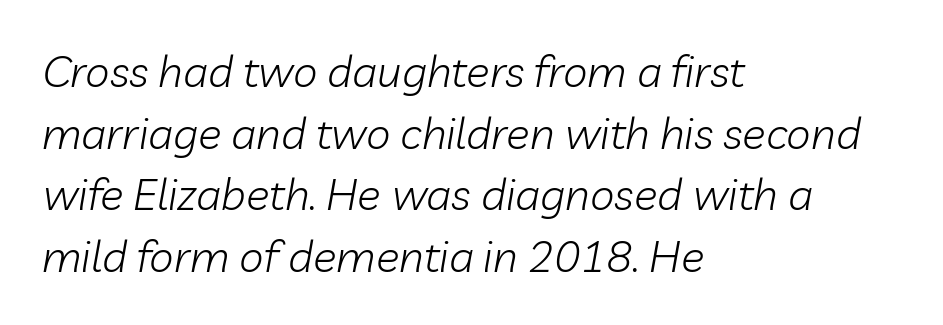
The image shows 44 px light type, italic (leaning right); set left-aligned, normal line spacing (1.4x), normal letter spacing, not underlined; low stroke contrast and a medium x-height.
